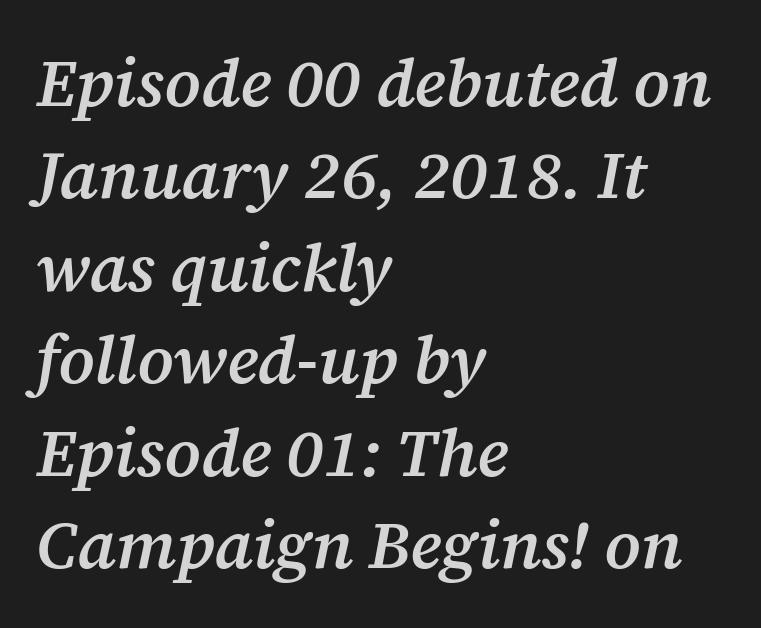
Slanted lettering throughout. In CSS terms this would be text-align: left. The face used here is proportionally spaced, like ordinary book or web type. Short note: letters normally spaced.
